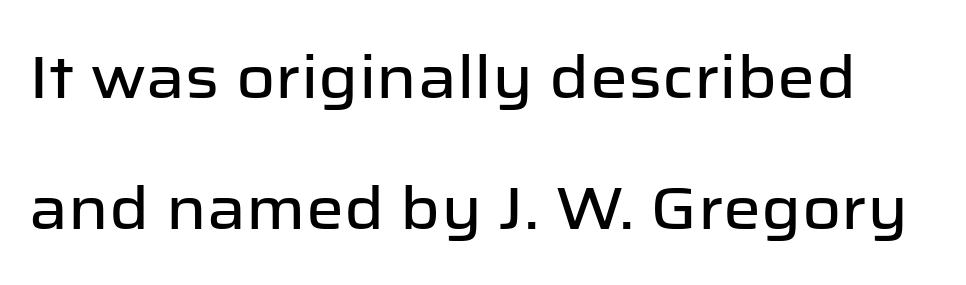
{"serif": "no", "italic": "no", "width": "normal", "stroke_contrast": "low", "x_height": "medium", "monospaced": "no", "underline": "no", "line_spacing": "loose", "line_spacing_ratio": 2.18, "letter_spacing": "normal", "letter_spacing_em": 0.0, "glyph_px": 60}
